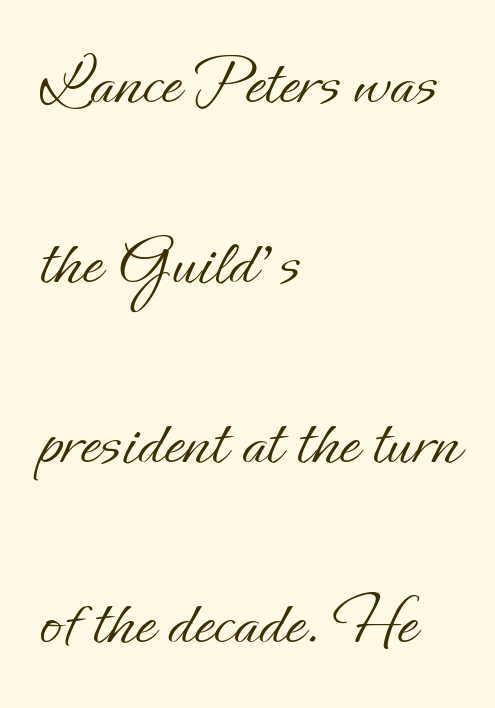
Q: Is the text bold? A: No.
Q: Is the text italic (slanted)? A: Yes.
Q: Is the text underlined? A: No.
Q: How is the paragraph aligned? A: Left-aligned.
Q: Is the spacing between letters normal or unusually wide? A: Normal.
Q: Is the spacing between lines tight, normal or loose? A: Loose.
Q: Width (condensed, normal, or wide)? A: Normal.
Q: Stroke contrast? A: Low.
Q: x-height? A: Small.
Q: Monospaced? A: No.
